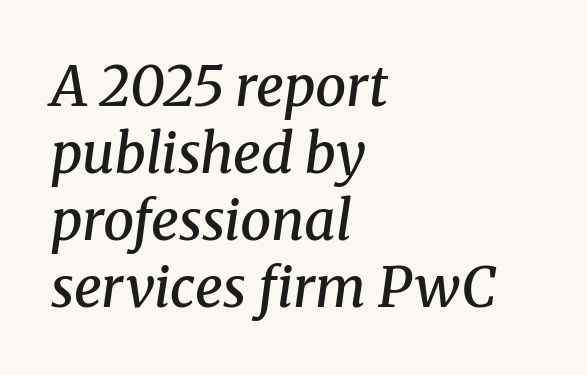
Q: Is the text bold? A: Semi-bold.
Q: Is the text italic (slanted)? A: Yes, it leans right by about 8 degrees.
Q: Is the typeface a serif or a sans-serif typeface? A: Serif.
Q: Is the text underlined? A: No.
Q: How is the paragraph aligned? A: Left-aligned.
Q: Is the spacing between letters normal or unusually wide? A: Normal.
Q: Width (condensed, normal, or wide)? A: Normal.
Q: Stroke contrast? A: Medium.
Q: x-height? A: Medium.
Q: Monospaced? A: No.
